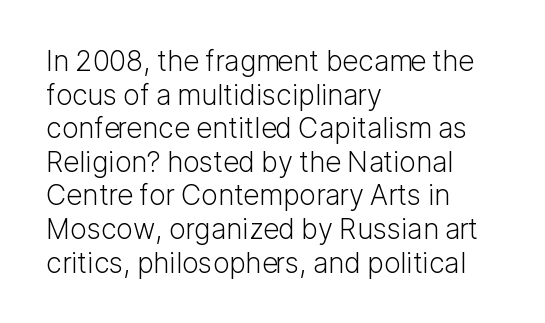
The image shows 28 px light sans-serif type, upright; set left-aligned, line spacing 1.2x, normal letter spacing, not underlined; low stroke contrast and a medium x-height.
